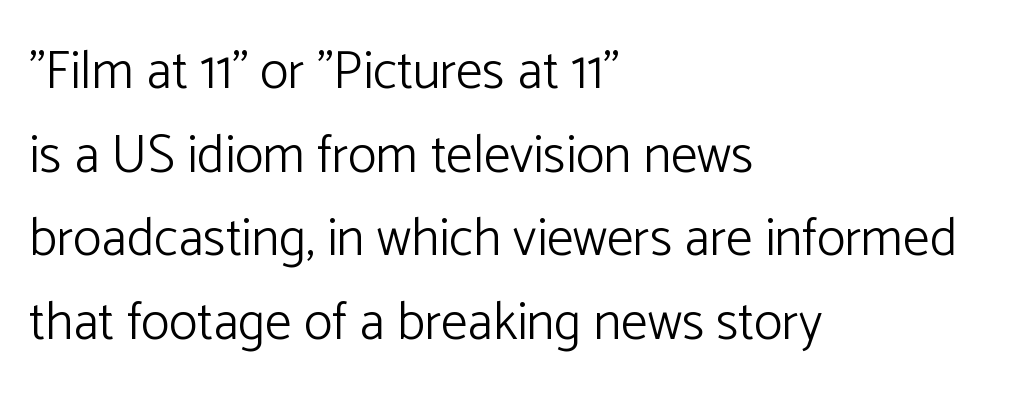
{"serif": "no", "italic": "no", "bold": "no", "weight": "light", "width": "normal", "stroke_contrast": "low", "x_height": "medium", "monospaced": "no", "underline": "no", "align": "left", "line_spacing": "normal", "line_spacing_ratio": 1.58, "letter_spacing": "normal", "letter_spacing_em": 0.0, "glyph_px": 53}
